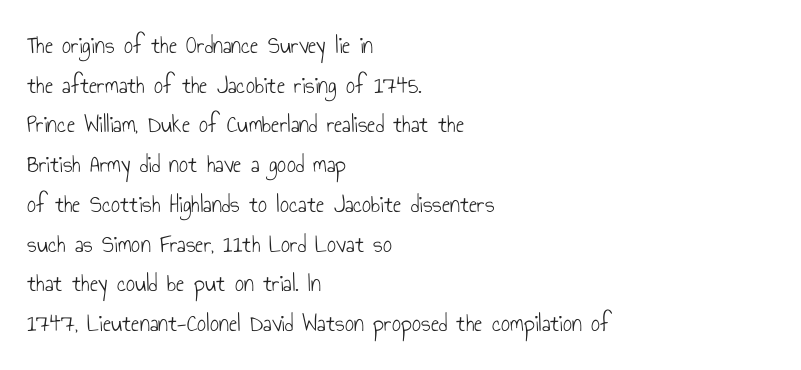
No italicization has been applied; the sample stays upright. Which margin do the lines hug? The left one — the right edge is uneven. Interline gaps are of average width in this sample. Descender tails drop into unmarked territory.
